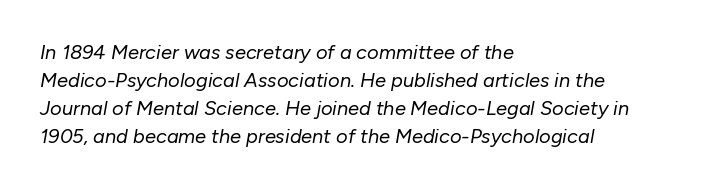
{"italic": "yes", "lean": "right", "slant_degrees": 10, "bold": "no", "underline": "no", "align": "left", "line_spacing": "normal", "line_spacing_ratio": 1.4, "letter_spacing": "normal", "letter_spacing_em": 0.0, "glyph_px": 20}
